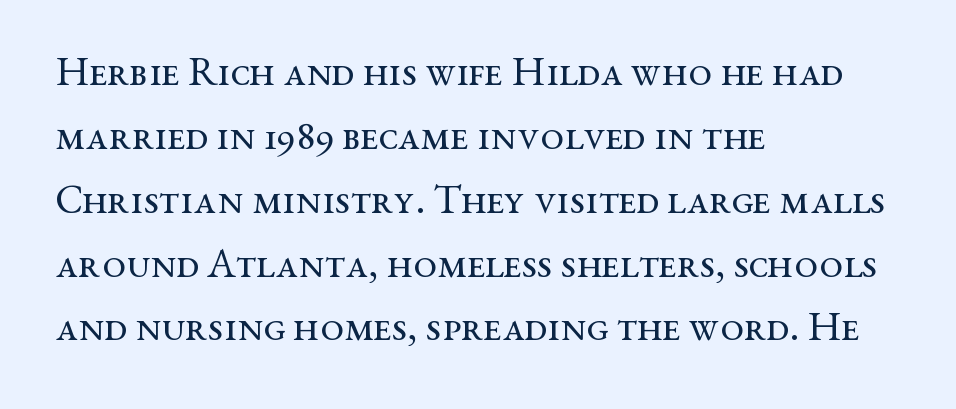
{"serif": "yes", "italic": "no", "bold": "no", "weight": "regular", "width": "wide", "stroke_contrast": "medium", "x_height": "medium", "monospaced": "no", "underline": "no", "align": "left", "line_spacing": "normal", "line_spacing_ratio": 1.52, "letter_spacing": "normal", "letter_spacing_em": 0.0, "glyph_px": 42}
